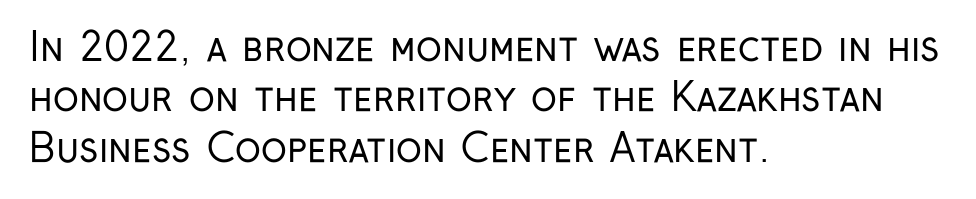
The image shows 39 px regular-weight, condensed sans-serif type, upright; set left-aligned, normal line spacing (1.29x), normal letter spacing, not underlined; low stroke contrast and a medium x-height.
